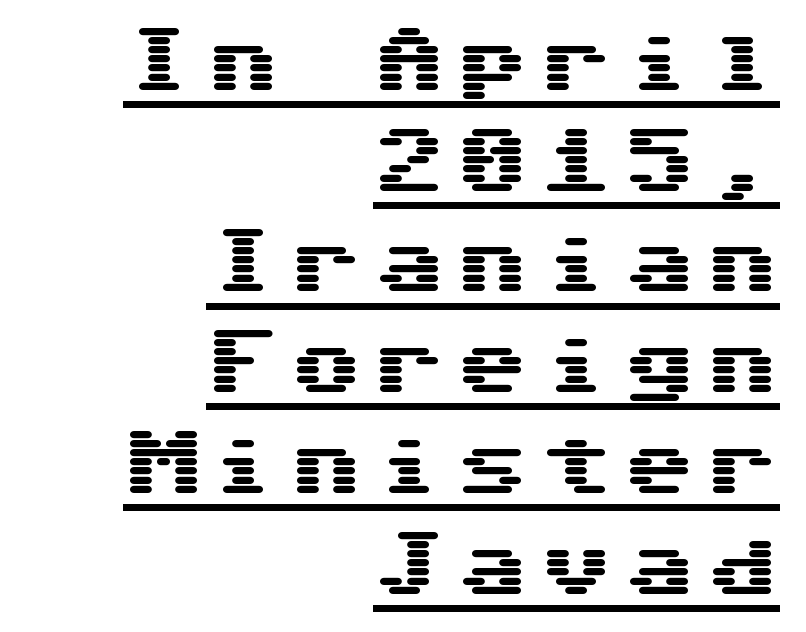
The image shows 73 px wide sans-serif type, upright; set right-aligned, normal line spacing (1.38x), underlined; medium stroke contrast and a medium x-height.
